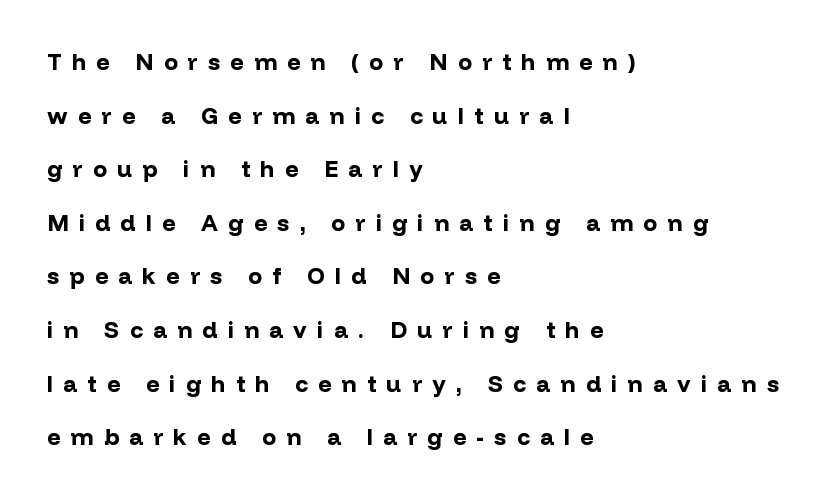
The space beneath each line is pristine and unruled. The characters look thick and weighty, a clear bold. This rendering uses left alignment, leaving the right contour irregular. Inter-character spacing is expanded well beyond the font's built-in metrics. Unlike italic type, these characters show no tilt at all. Successive baselines arrive slowly, with a big drop between each.
